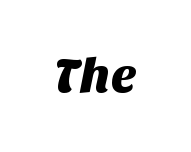
Q: Is the typeface a serif or a sans-serif typeface? A: Sans-serif.
Q: Is the text underlined? A: No.
Q: Is the spacing between letters normal or unusually wide? A: Normal.
Q: Width (condensed, normal, or wide)? A: Normal.
Q: Stroke contrast? A: Medium.
Q: x-height? A: Large.
Q: Monospaced? A: No.
